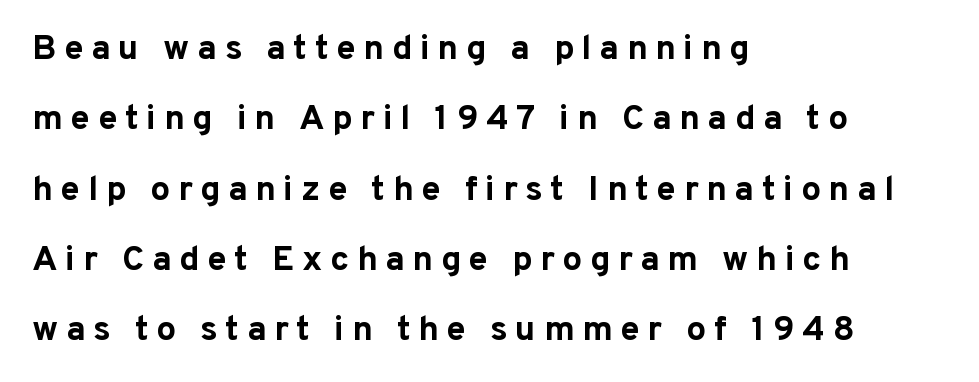
Notice the wide empty band between every row — that's loose leading. The letters stand upright; this is a roman face. Each letter's strokes conclude bluntly, with no projecting serifs. These words are printed bold, with thick strokes throughout.
